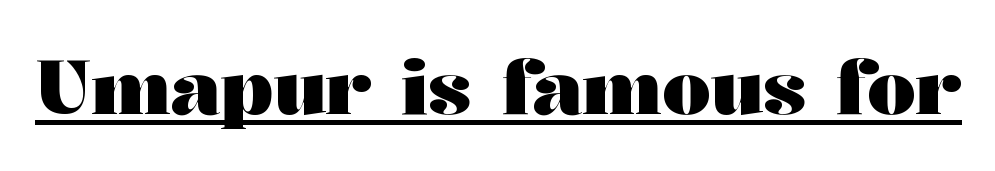
The image shows 76 px heavy, wide serif type, upright; set normal letter spacing, underlined; medium stroke contrast and a medium x-height.
